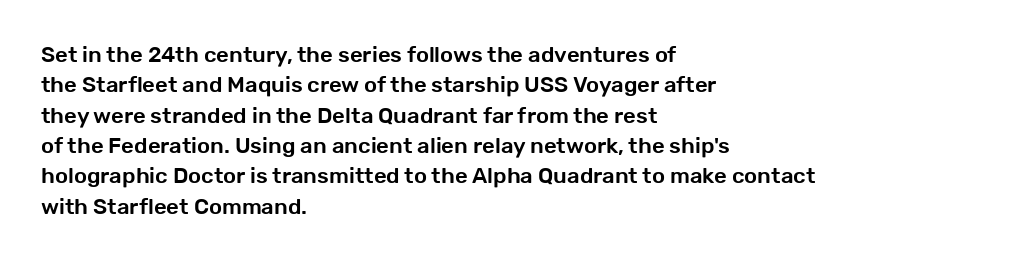
Q: Is the text italic (slanted)? A: No, it is upright.
Q: Is the text underlined? A: No.
Q: How is the paragraph aligned? A: Left-aligned.
Q: Is the spacing between letters normal or unusually wide? A: Normal.
Q: Is the spacing between lines tight, normal or loose? A: Normal.
